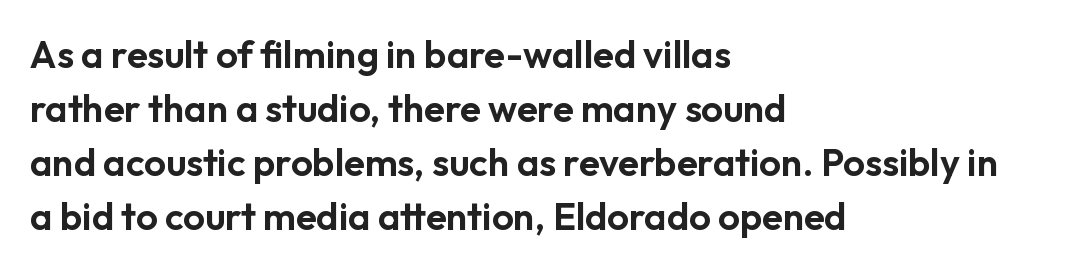
{"serif": "no", "italic": "no", "width": "normal", "stroke_contrast": "low", "x_height": "medium", "monospaced": "no", "underline": "no", "align": "left", "line_spacing": "normal", "line_spacing_ratio": 1.42, "letter_spacing": "normal", "letter_spacing_em": 0.0, "glyph_px": 38}
